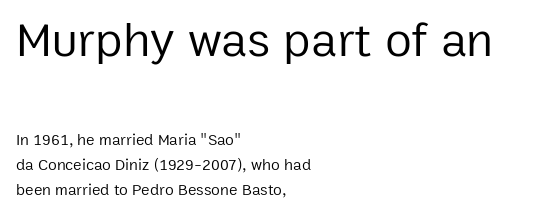
Q: Is the text bold? A: No.
Q: Is the text italic (slanted)? A: No, it is upright.
Q: Is the typeface a serif or a sans-serif typeface? A: Sans-serif.
Q: Is the text underlined? A: No.
Q: How is the paragraph aligned? A: Left-aligned.
Q: Is the spacing between letters normal or unusually wide? A: Normal.
Q: Is the spacing between lines tight, normal or loose? A: Normal.
Q: Which block of text is set in a larger size, the first (top) or the second (bottom)? A: The first (top) one.
Q: Width (condensed, normal, or wide)? A: Normal.
Q: Stroke contrast? A: Low.
Q: x-height? A: Medium.
Q: Monospaced? A: No.
